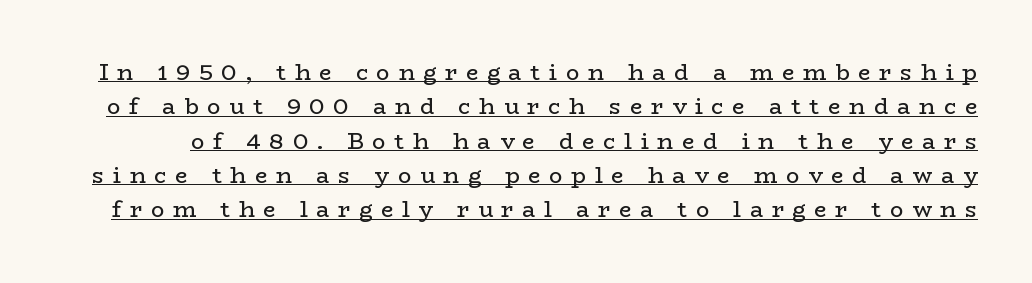
{"italic": "no", "bold": "no", "underline": "yes", "line_spacing": "normal", "line_spacing_ratio": 1.56, "letter_spacing": "wide", "letter_spacing_em": 0.4, "glyph_px": 22}
